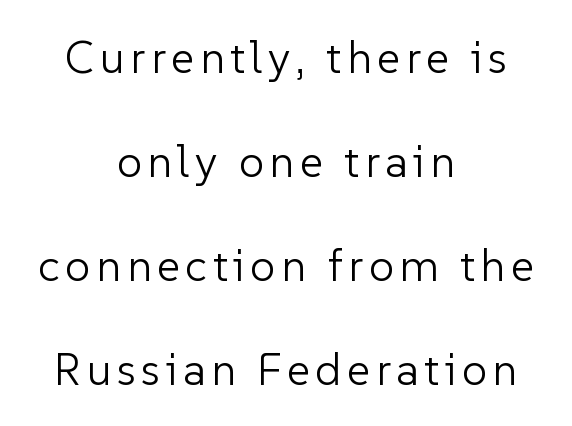
{"serif": "no", "italic": "no", "bold": "no", "weight": "light", "width": "normal", "stroke_contrast": "low", "x_height": "medium", "monospaced": "no", "underline": "no", "align": "center", "line_spacing": "loose", "line_spacing_ratio": 2.31, "glyph_px": 45}
